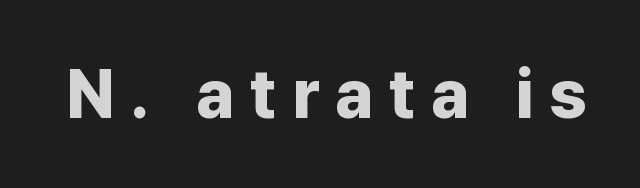
Q: Is the text bold? A: Yes.
Q: Is the text italic (slanted)? A: No, it is upright.
Q: Is the typeface a serif or a sans-serif typeface? A: Sans-serif.
Q: Is the text underlined? A: No.
Q: Is the spacing between letters normal or unusually wide? A: Unusually wide.
Q: Width (condensed, normal, or wide)? A: Normal.
Q: Stroke contrast? A: Low.
Q: x-height? A: Medium.
Q: Monospaced? A: No.
